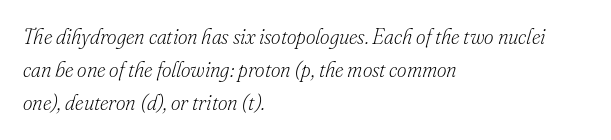
The image shows 21 px text type, italic (leaning right); set left-aligned, normal line spacing (1.58x), normal letter spacing, not underlined.
